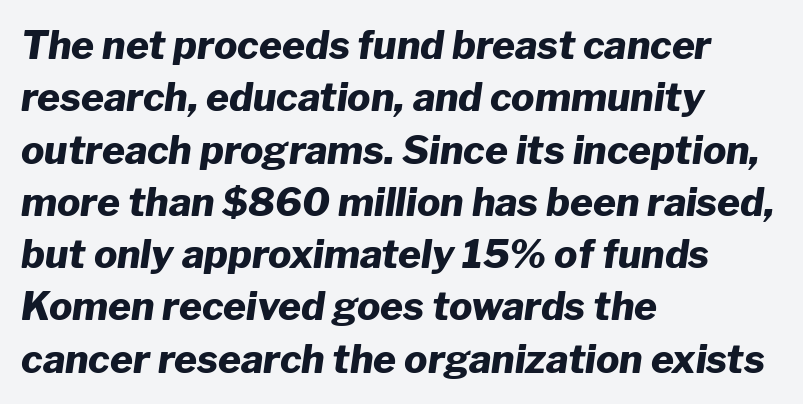
The image shows 39 px heavy type, italic (leaning right); set left-aligned, normal line spacing (1.34x), normal letter spacing, not underlined; low stroke contrast and a medium x-height.
